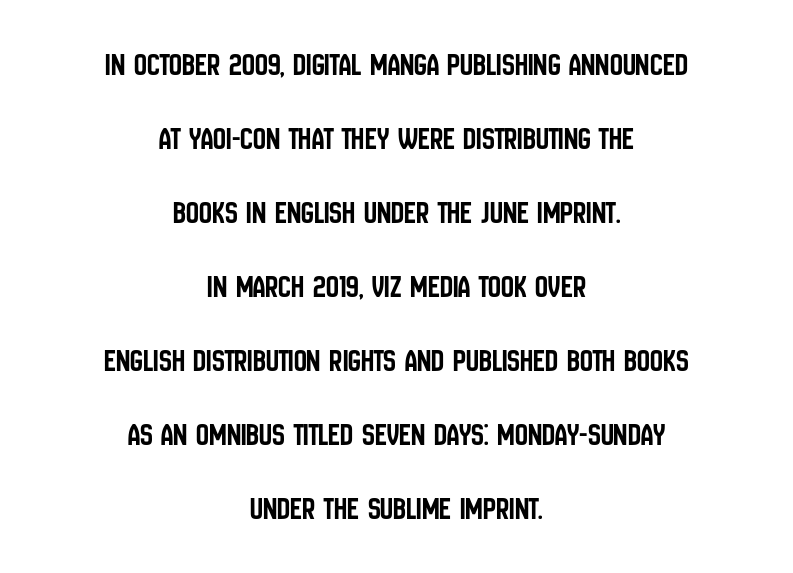
The image shows 32 px condensed sans-serif type, upright; set centered, loose line spacing (2.31x), normal letter spacing, not underlined; low stroke contrast and a large x-height.
